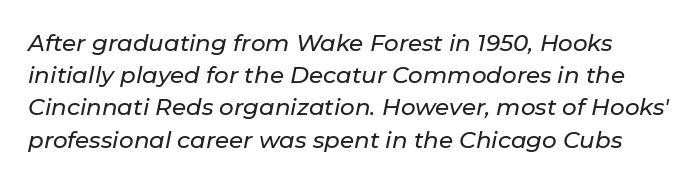
You could call the tracking neutral — neither tight nor loose. Type without underlining. The vertical gap from one line to the next is medium. Looking at the ascenders, they clearly lean.
